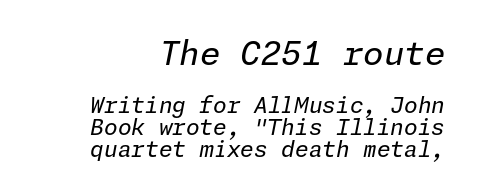
The image shows 33 px regular-weight type, italic (leaning right); set tight line spacing (0.99x), normal letter spacing, not underlined; the first (top) block is 1.5x larger; low stroke contrast and a medium x-height.
